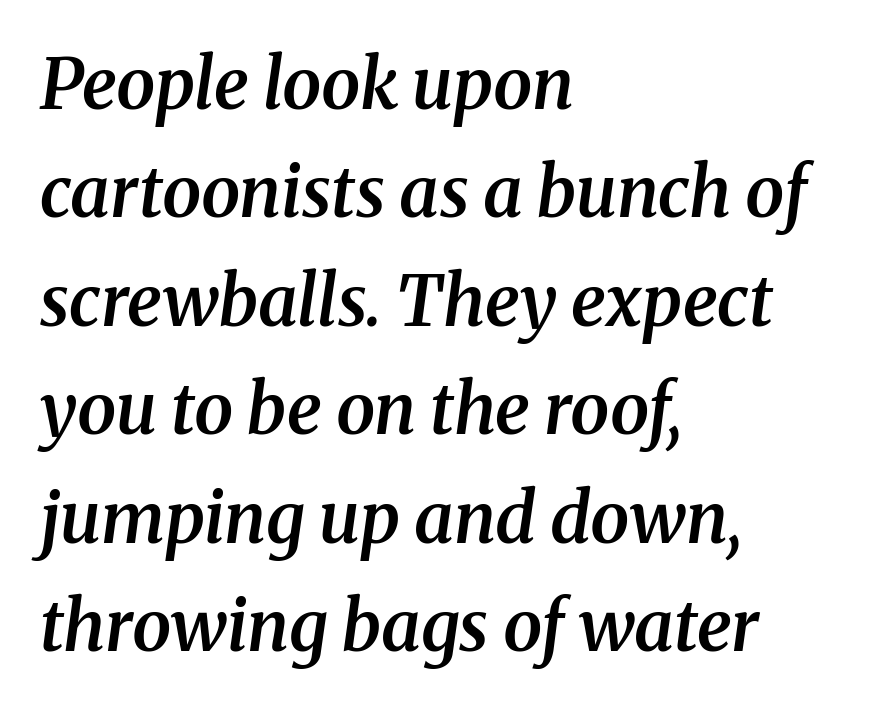
Q: Is the text bold? A: Semi-bold.
Q: Is the text italic (slanted)? A: Yes, it leans right by about 8 degrees.
Q: Is the typeface a serif or a sans-serif typeface? A: Serif.
Q: Is the text underlined? A: No.
Q: How is the paragraph aligned? A: Left-aligned.
Q: Is the spacing between letters normal or unusually wide? A: Normal.
Q: Is the spacing between lines tight, normal or loose? A: Normal.
Q: Width (condensed, normal, or wide)? A: Normal.
Q: Stroke contrast? A: Medium.
Q: x-height? A: Medium.
Q: Monospaced? A: No.
